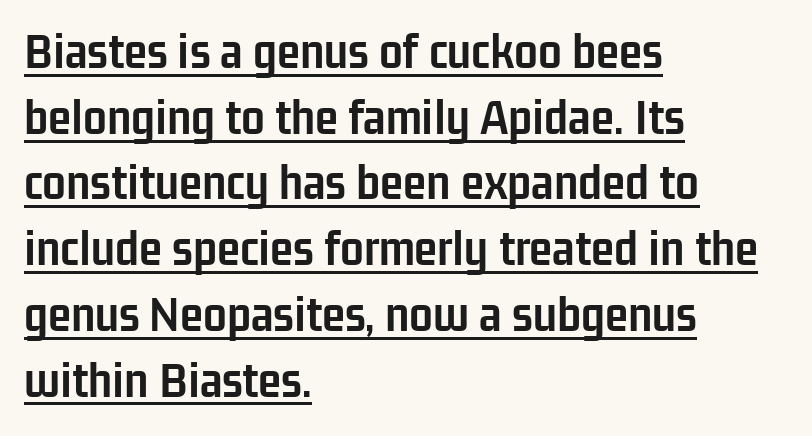
{"serif": "no", "italic": "no", "bold": "yes", "weight": "semibold", "width": "condensed", "stroke_contrast": "low", "x_height": "medium", "monospaced": "no", "underline": "yes", "align": "left", "line_spacing_ratio": 1.24, "letter_spacing": "normal", "letter_spacing_em": 0.0, "glyph_px": 53}
